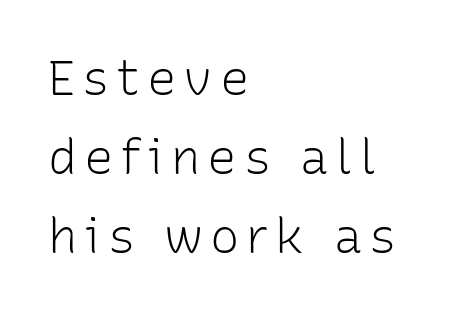
The image shows 49 px light sans-serif type, upright; set left-aligned, normal line spacing (1.61x), not underlined; low stroke contrast and a medium x-height.
